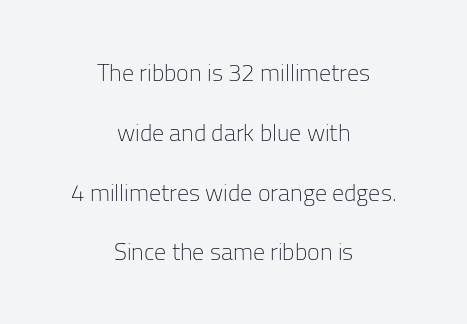
The image shows 24 px text type, upright; set centered, loose line spacing (2.49x), normal letter spacing, not underlined.
